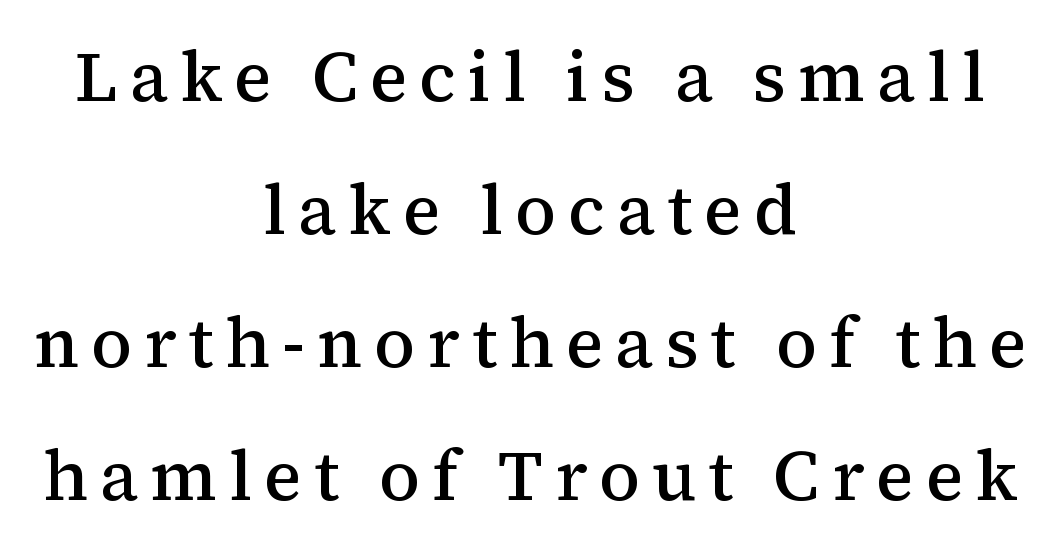
The image shows 70 px semibold serif type, upright; set centered, loose line spacing (1.9x), not underlined; medium stroke contrast and a medium x-height.
